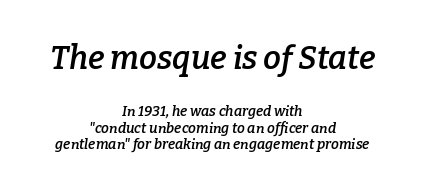
The image shows 32 px semibold serif type, italic (leaning right); set centered, line spacing 1.18x, normal letter spacing, not underlined; the first (top) block is 2.29x larger; low stroke contrast and a medium x-height.
